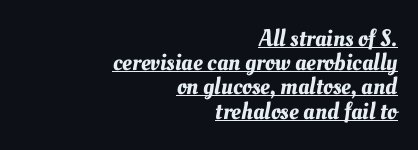
The image shows 24 px text type; set right-aligned, tight line spacing (1.01x), normal letter spacing, underlined.
